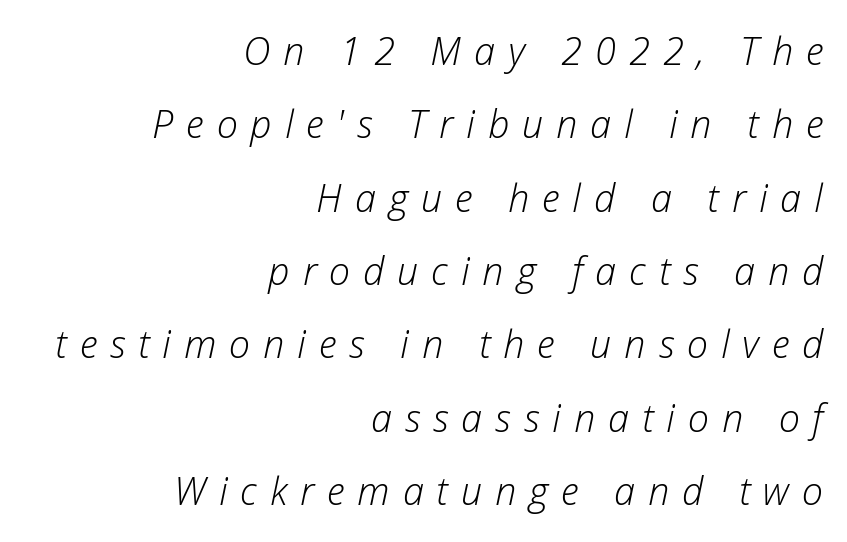
Q: Is the text bold? A: No.
Q: Is the text italic (slanted)? A: Yes, it leans right by about 12 degrees.
Q: Is the text underlined? A: No.
Q: How is the paragraph aligned? A: Right-aligned.
Q: Is the spacing between letters normal or unusually wide? A: Unusually wide.
Q: Is the spacing between lines tight, normal or loose? A: Loose.
Q: Width (condensed, normal, or wide)? A: Normal.
Q: Stroke contrast? A: Low.
Q: x-height? A: Medium.
Q: Monospaced? A: No.
